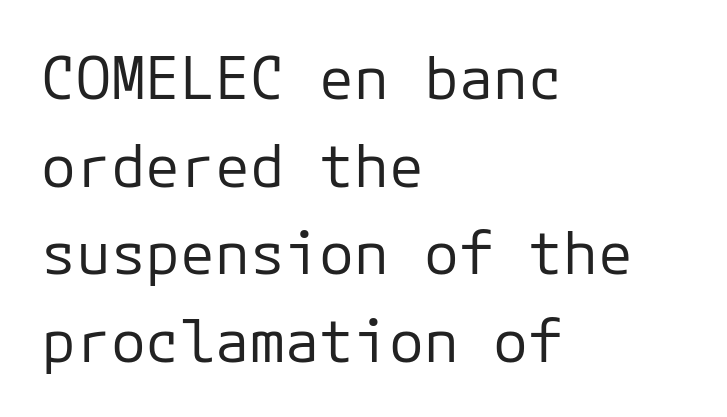
Think standard paragraph weight, or any step lighter than that. Italic: no, the glyphs are upright roman. Nothing unusual about the tracking: characters are spaced as the font intends. The typeface chosen for these lines omits serifs. The ragged edge is on the right, which tells us the setting is flush left.
